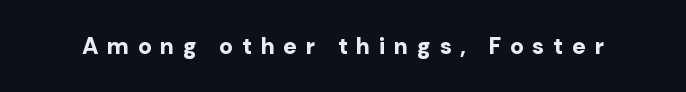
Tracking value appears strongly positive — letters spread wide. The type sits square on the baseline with zero lean. The baseline area is clear. Pretty heavy lettering here — definitely bold.
